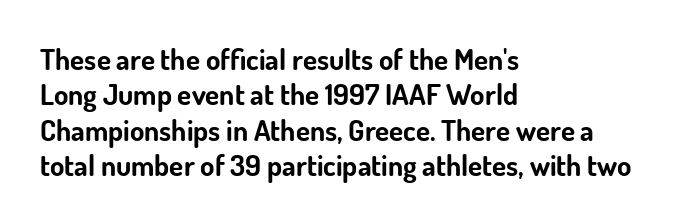
The specimen reads as upright at a glance. Check where the strokes stop: nothing finishes them off — pure sans. Here the designer chose a conventional face with non-uniform glyph widths. Compared with an ordinary text face, these strokes are far heavier — a full bold. Only glyphs here, with clear space below each row.
